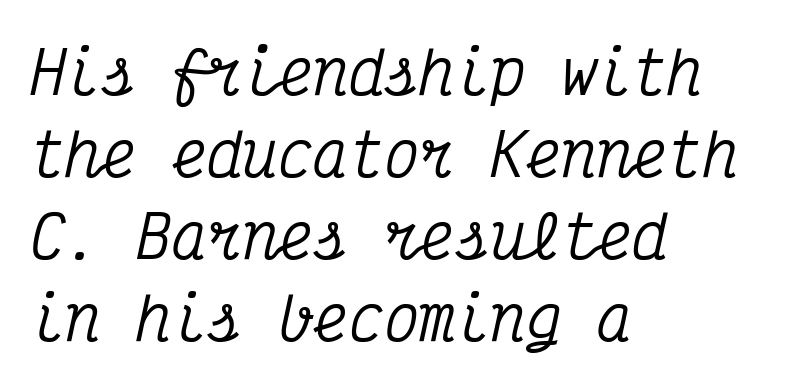
Q: Is the text italic (slanted)? A: Yes, it leans right by about 12 degrees.
Q: Is the typeface a serif or a sans-serif typeface? A: Serif.
Q: Is the text underlined? A: No.
Q: How is the paragraph aligned? A: Left-aligned.
Q: Is the spacing between letters normal or unusually wide? A: Normal.
Q: Is the spacing between lines tight, normal or loose? A: Normal.
Q: Width (condensed, normal, or wide)? A: Condensed.
Q: Stroke contrast? A: Medium.
Q: x-height? A: Medium.
Q: Monospaced? A: Yes.
